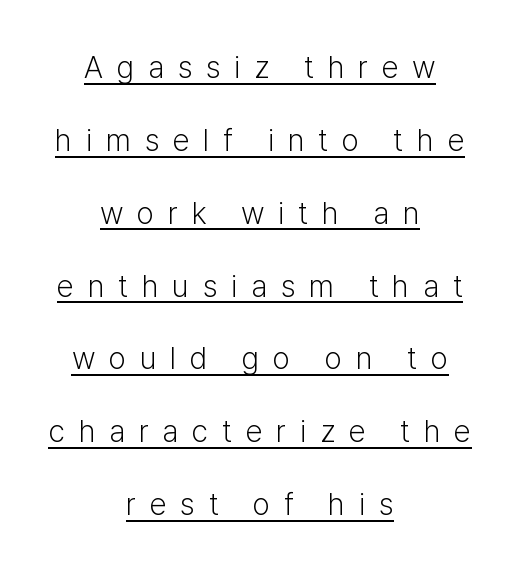
Q: Is the text bold? A: No.
Q: Is the text italic (slanted)? A: No, it is upright.
Q: Is the typeface a serif or a sans-serif typeface? A: Sans-serif.
Q: Is the text underlined? A: Yes.
Q: How is the paragraph aligned? A: Centered.
Q: Is the spacing between letters normal or unusually wide? A: Unusually wide.
Q: Is the spacing between lines tight, normal or loose? A: Loose.
Q: Width (condensed, normal, or wide)? A: Normal.
Q: Stroke contrast? A: Low.
Q: x-height? A: Medium.
Q: Monospaced? A: No.
